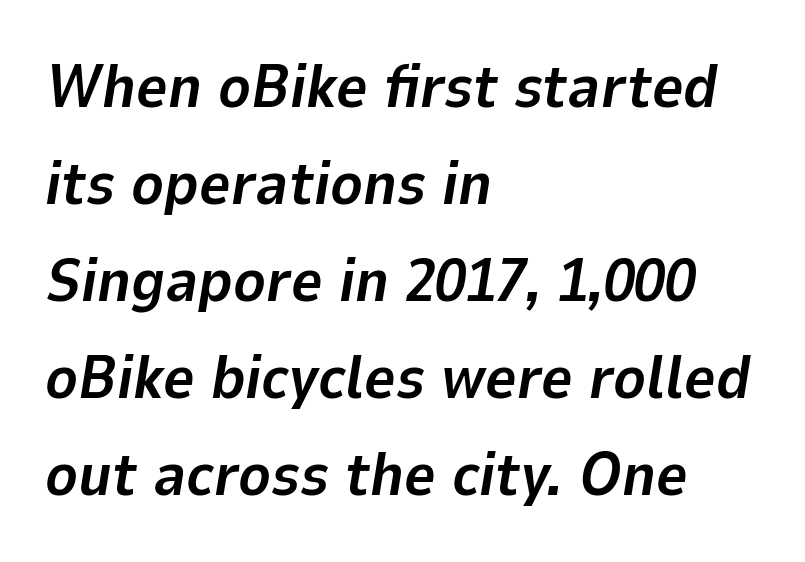
Look at the stroke-to-counter ratio: heavy, a bold. Visually the block forms a straight wall on the left and a jagged coastline on the right. The letters are slanted; this is an italic face. The lines sit at an ordinary, default distance from one another. A typesetter would call this proportional, since set widths differ per character. The zone under the glyphs is completely vacant.
